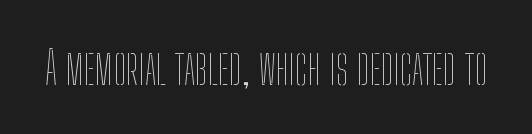
The image shows 46 px thin, condensed type, upright; set normal letter spacing, not underlined; low stroke contrast and a medium x-height.
